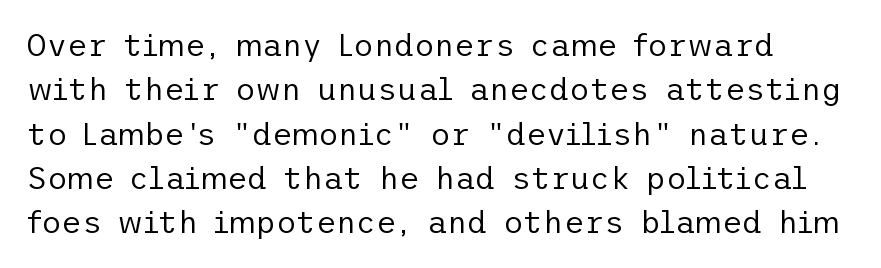
{"serif": "no", "italic": "no", "bold": "no", "weight": "regular", "width": "normal", "stroke_contrast": "low", "x_height": "medium", "underline": "no", "line_spacing": "normal", "line_spacing_ratio": 1.43, "letter_spacing": "normal", "letter_spacing_em": 0.0, "glyph_px": 31}
